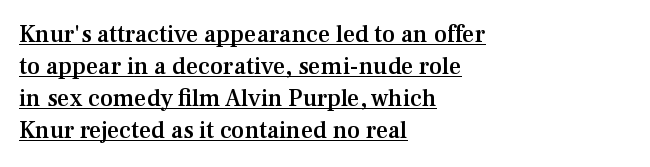
The image shows 24 px text type, upright; set left-aligned, normal line spacing (1.34x), normal letter spacing, underlined.
